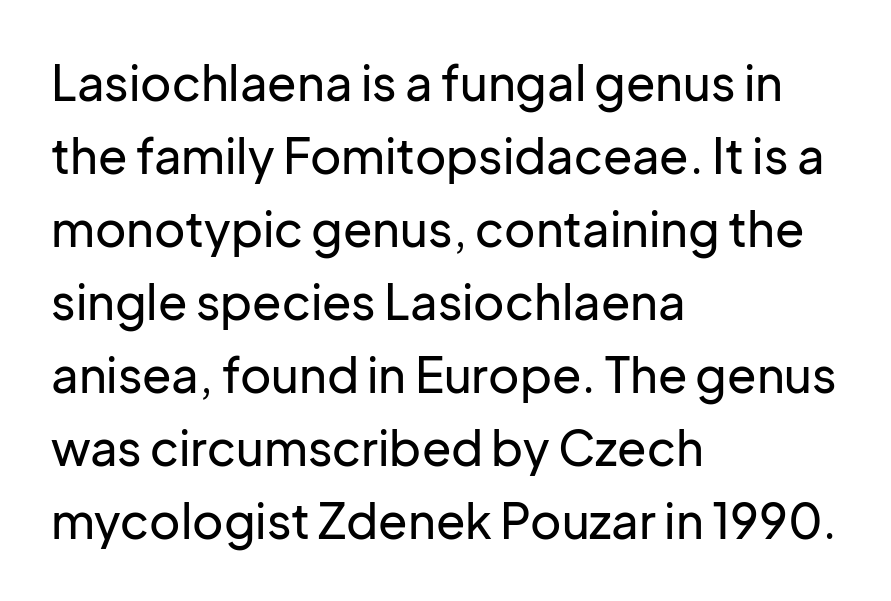
Examine the stroke ends and you'll find no serifs. Descender tails drop into unmarked territory. The letters stand straight up with perfectly vertical stems. Notice how descenders clear the ascenders below comfortably — that's standard leading.
